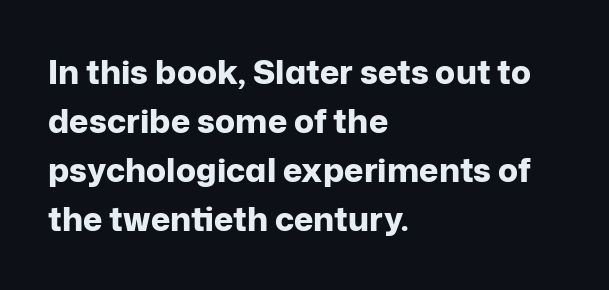
Q: Is the text bold? A: Yes.
Q: Is the text italic (slanted)? A: No, it is upright.
Q: Is the typeface a serif or a sans-serif typeface? A: Sans-serif.
Q: Is the text underlined? A: No.
Q: How is the paragraph aligned? A: Left-aligned.
Q: Is the spacing between letters normal or unusually wide? A: Normal.
Q: Is the spacing between lines tight, normal or loose? A: Normal.
Q: Width (condensed, normal, or wide)? A: Normal.
Q: Stroke contrast? A: Low.
Q: x-height? A: Medium.
Q: Monospaced? A: No.
